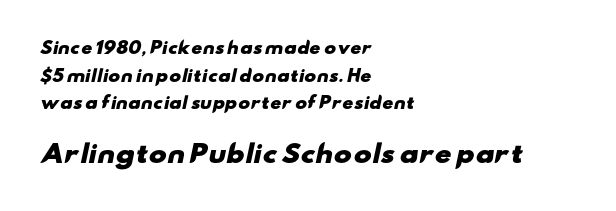
Q: Is the text bold? A: Yes.
Q: Is the text underlined? A: No.
Q: How is the paragraph aligned? A: Left-aligned.
Q: Is the spacing between letters normal or unusually wide? A: Normal.
Q: Which block of text is set in a larger size, the first (top) or the second (bottom)? A: The second (bottom) one.
